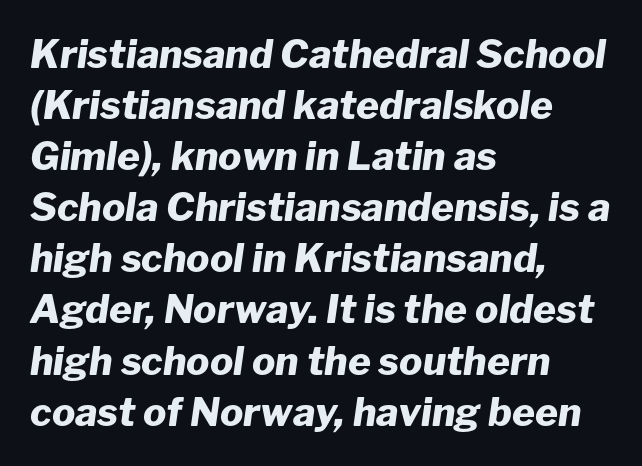
The zone under the glyphs is completely vacant. These lines keep a tight, regular rhythm from letter to letter. The specimen reads as italic at a glance. A typesetter would call this proportional, since set widths differ per character.
